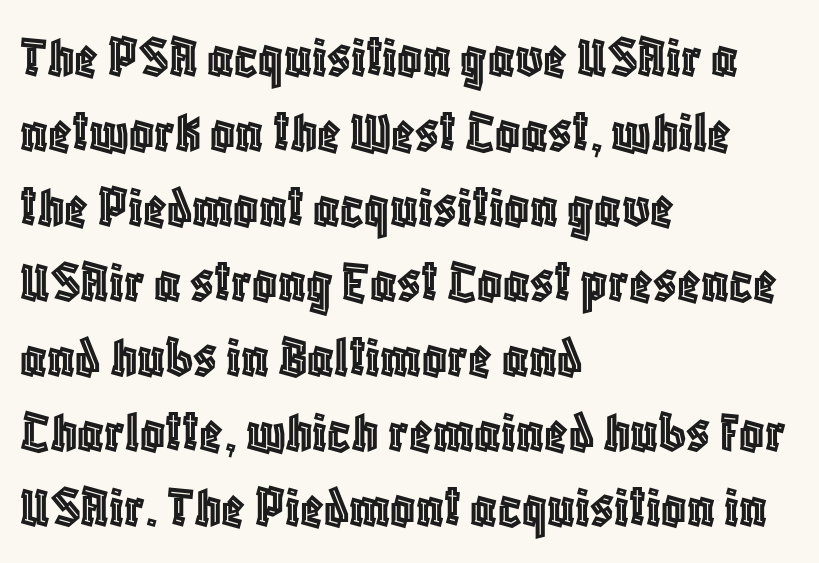
Q: Is the text italic (slanted)? A: No, it is upright.
Q: Is the text underlined? A: No.
Q: How is the paragraph aligned? A: Left-aligned.
Q: Is the spacing between letters normal or unusually wide? A: Normal.
Q: Width (condensed, normal, or wide)? A: Condensed.
Q: x-height? A: Large.
Q: Monospaced? A: No.
